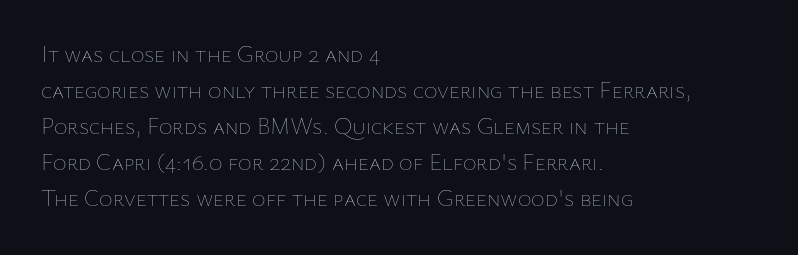
The image shows 23 px text type, upright; set left-aligned, normal line spacing (1.57x), normal letter spacing, not underlined.
